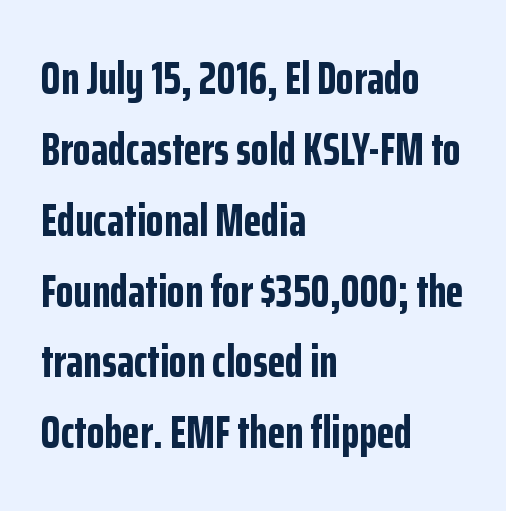
Its strokes are broad and dark, the hallmark of bold type. Quick note: not italic, upright. In terms of leading, this rendering sits right in the middle. A classic flush-left, rag-right setting is used for this passage. Observe the ordinary spacing: letters are neighbours, not strangers. The passage shown is typed in a proportional face where columns would drift.
